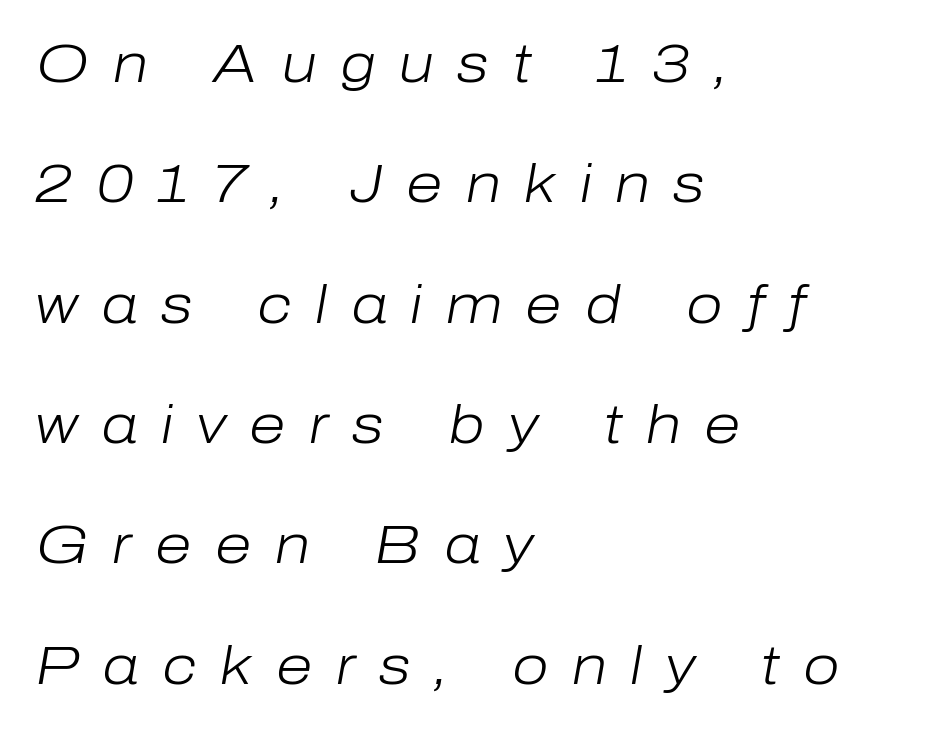
{"italic": "yes", "lean": "right", "slant_degrees": 10, "bold": "no", "weight": "light", "width": "normal", "stroke_contrast": "low", "x_height": "medium", "monospaced": "no", "underline": "no", "align": "left", "line_spacing": "loose", "line_spacing_ratio": 2.27, "letter_spacing": "wide", "letter_spacing_em": 0.44, "glyph_px": 53}
